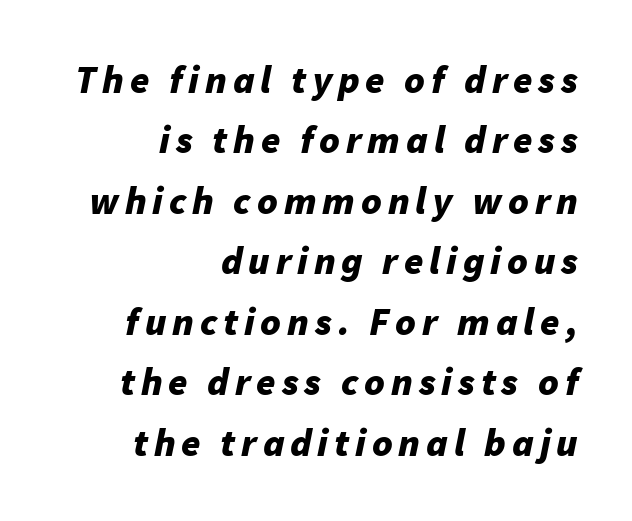
Do the characters align in a grid? No, the font is proportional. These lines sit exactly where default settings would place them. These lines are set flush right with a ragged left edge. The passage shown is emphatically bold. The face used here has a pronounced slope to its letters. Plain, unruled lines of type.
